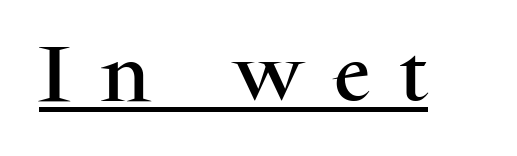
Q: Is the text italic (slanted)? A: No, it is upright.
Q: Is the typeface a serif or a sans-serif typeface? A: Serif.
Q: Is the text underlined? A: Yes.
Q: Is the spacing between letters normal or unusually wide? A: Unusually wide.
Q: Width (condensed, normal, or wide)? A: Normal.
Q: Stroke contrast? A: Medium.
Q: x-height? A: Medium.
Q: Monospaced? A: No.
